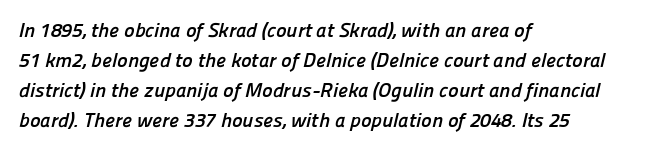
In terms of leading, this rendering sits right in the middle. Heft: maximum for text — a bold. Underlining? Definitely not there. This rendering leaves character spacing at its baseline value. Reading down the block, your eye returns to a fixed left position each line.
